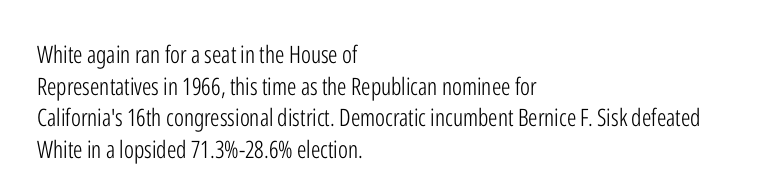
{"italic": "no", "bold": "no", "underline": "no", "align": "left", "line_spacing": "normal", "line_spacing_ratio": 1.32, "letter_spacing": "normal", "letter_spacing_em": 0.0, "glyph_px": 24}
